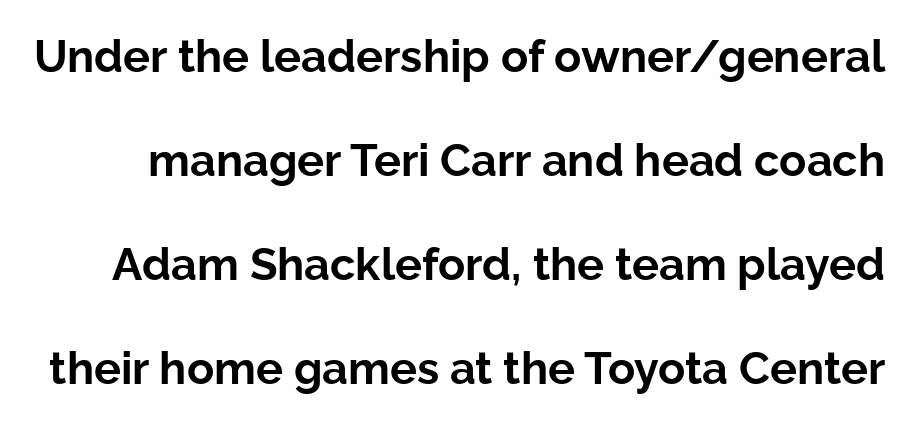
A typesetter would call this proportional, since set widths differ per character. Ordinary non-slanted type is in use. The letters are bold, with thick, heavy strokes. The foot of each line stays bare and open. The block of text is sparse from top to bottom, with ample space between rows. Does extra space separate the letters? No, they use regular spacing.
